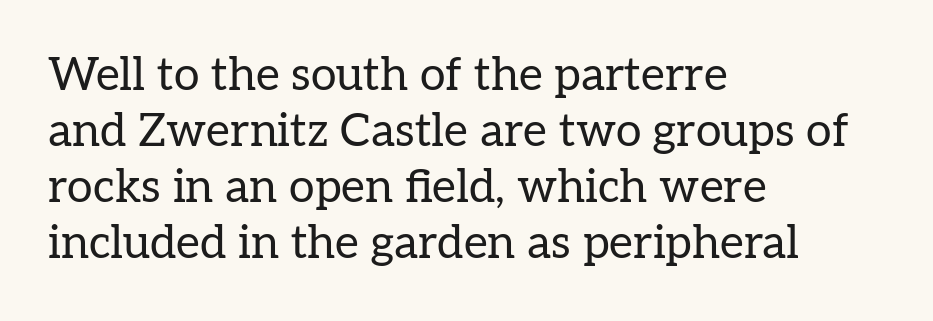
The image shows 46 px regular-weight serif type, upright; set left-aligned, line spacing 1.22x, normal letter spacing, not underlined; low stroke contrast and a medium x-height.
